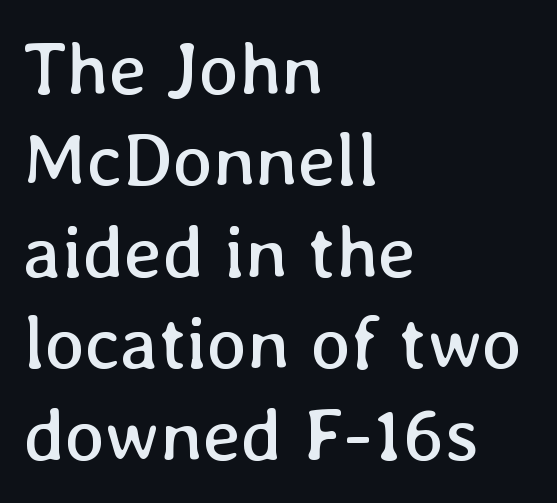
The image shows 75 px regular-weight type, upright; set left-aligned, line spacing 1.22x, normal letter spacing, not underlined; low stroke contrast and a medium x-height.
